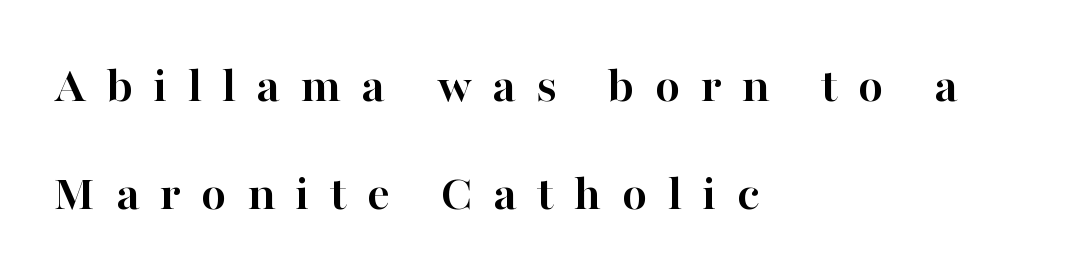
The image shows 52 px semibold serif type, upright; set left-aligned, loose line spacing (2.07x), unusually wide letter spacing (+0.39 em), not underlined; high stroke contrast and a medium x-height.
